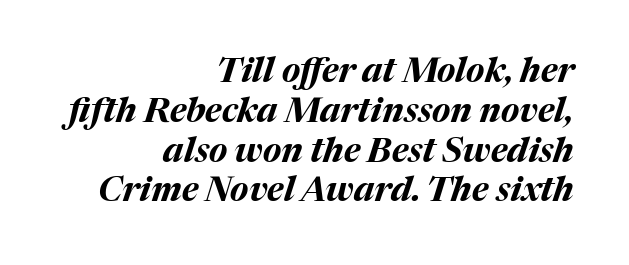
Q: Is the text bold? A: Yes.
Q: Is the text italic (slanted)? A: Yes, it leans right by about 17 degrees.
Q: Is the text underlined? A: No.
Q: How is the paragraph aligned? A: Right-aligned.
Q: Is the spacing between letters normal or unusually wide? A: Normal.
Q: Width (condensed, normal, or wide)? A: Normal.
Q: Stroke contrast? A: Medium.
Q: x-height? A: Medium.
Q: Monospaced? A: No.
